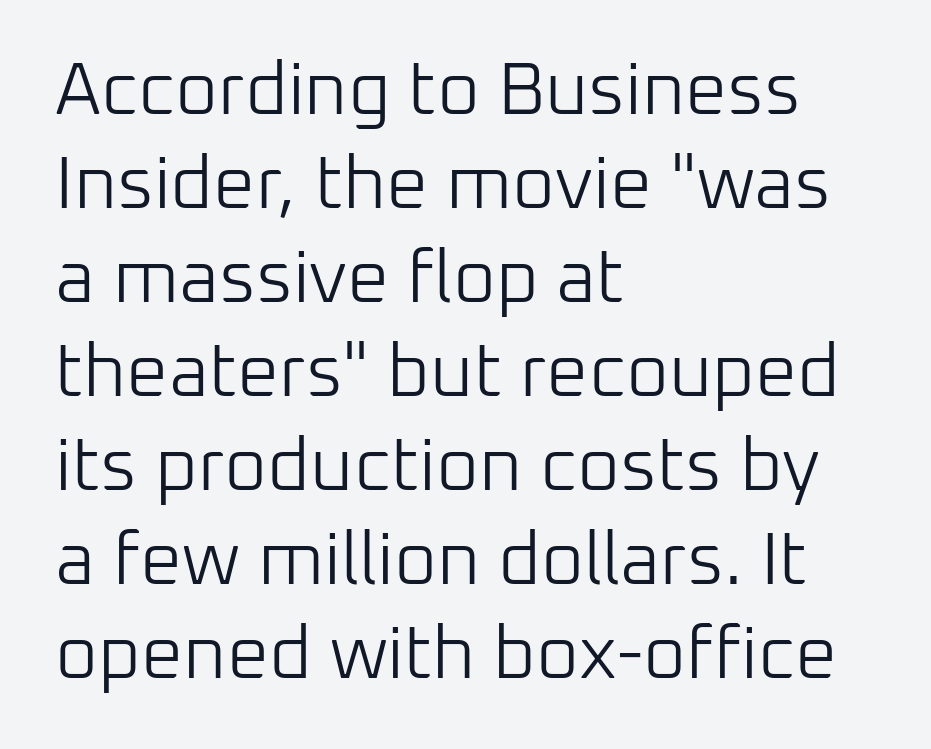
A classic flush-left, rag-right setting is used for this passage. The face used here is rendered with its standard letterfit. Compared with typical paragraphs, the rows here are spaced about the same. A typesetter would call this proportional, since set widths differ per character.
